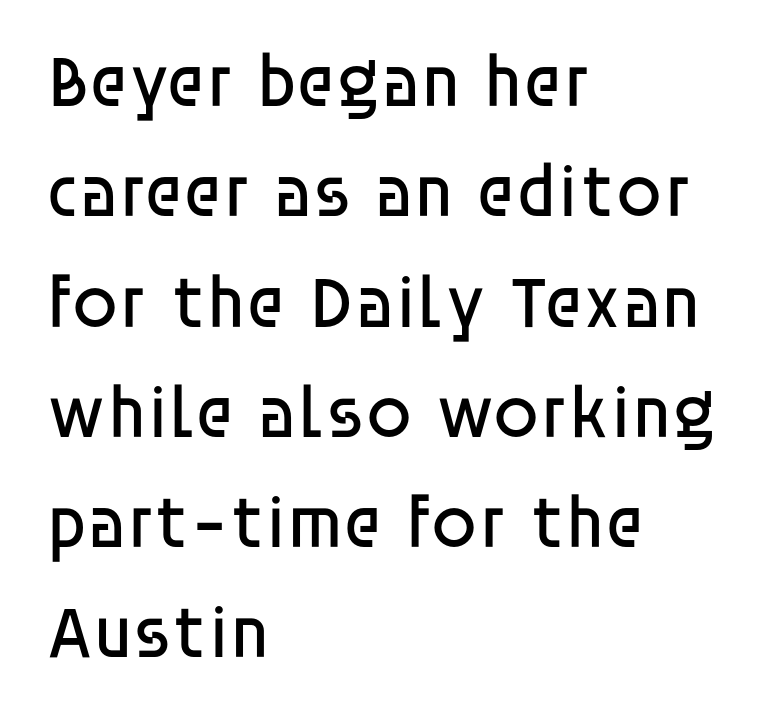
Q: Is the text bold? A: No.
Q: Is the text italic (slanted)? A: No, it is upright.
Q: Is the typeface a serif or a sans-serif typeface? A: Sans-serif.
Q: Is the text underlined? A: No.
Q: How is the paragraph aligned? A: Left-aligned.
Q: Is the spacing between letters normal or unusually wide? A: Normal.
Q: Is the spacing between lines tight, normal or loose? A: Normal.
Q: Width (condensed, normal, or wide)? A: Normal.
Q: Stroke contrast? A: Low.
Q: x-height? A: Large.
Q: Monospaced? A: No.
